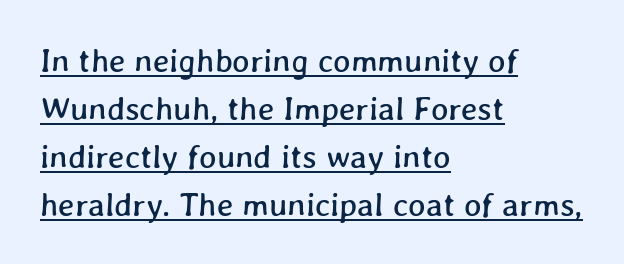
The image shows 33 px text type; set left-aligned, normal line spacing (1.45x), normal letter spacing, underlined; low stroke contrast and a medium x-height.
